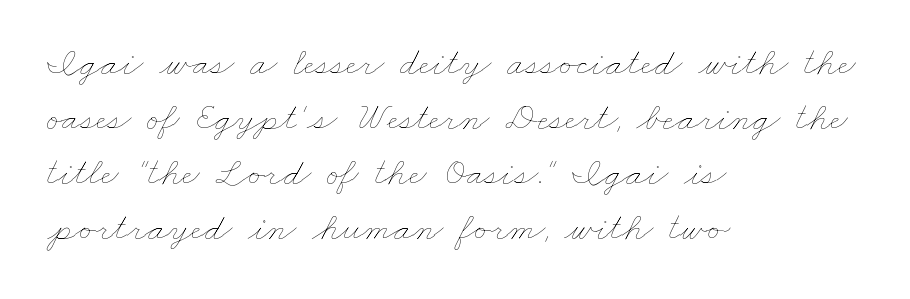
{"bold": "no", "weight": "thin", "width": "wide", "stroke_contrast": "low", "x_height": "small", "monospaced": "no", "underline": "no", "align": "left", "line_spacing": "normal", "line_spacing_ratio": 1.41, "letter_spacing": "normal", "letter_spacing_em": 0.0, "glyph_px": 39}
